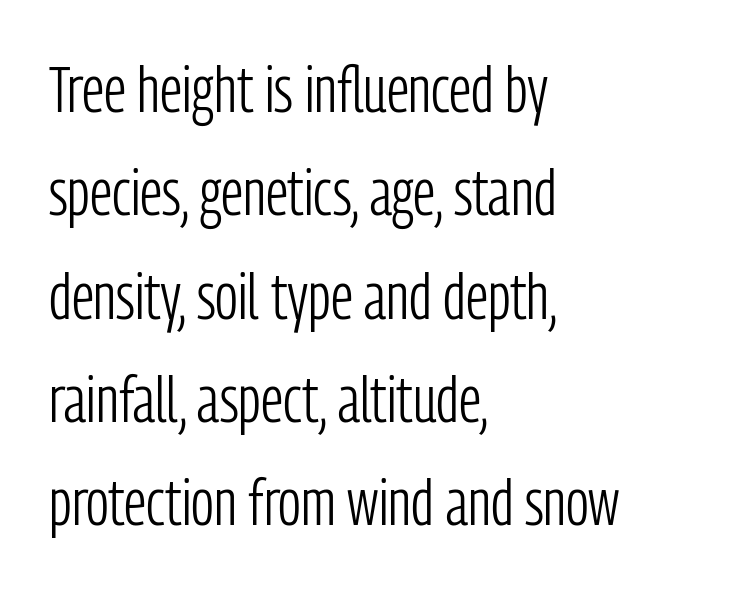
Q: Is the text bold? A: No.
Q: Is the text italic (slanted)? A: No, it is upright.
Q: Is the typeface a serif or a sans-serif typeface? A: Sans-serif.
Q: Is the text underlined? A: No.
Q: How is the paragraph aligned? A: Left-aligned.
Q: Is the spacing between letters normal or unusually wide? A: Normal.
Q: Is the spacing between lines tight, normal or loose? A: Normal.
Q: Width (condensed, normal, or wide)? A: Condensed.
Q: Stroke contrast? A: Low.
Q: x-height? A: Medium.
Q: Monospaced? A: No.
